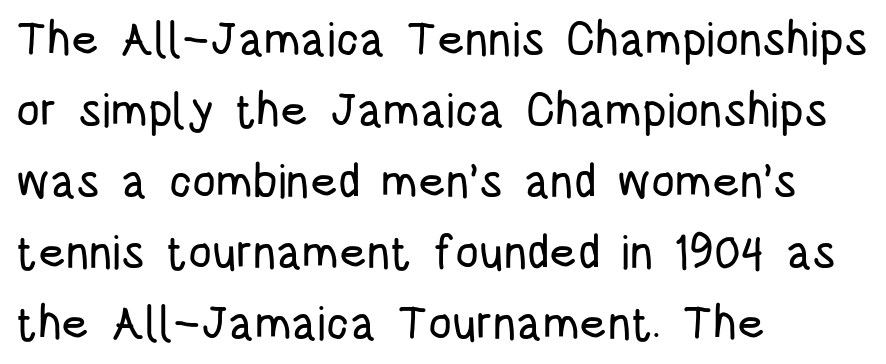
{"serif": "no", "italic": "no", "width": "condensed", "stroke_contrast": "low", "x_height": "large", "monospaced": "no", "underline": "no", "align": "left", "line_spacing": "normal", "line_spacing_ratio": 1.51, "letter_spacing": "normal", "letter_spacing_em": 0.0, "glyph_px": 47}
